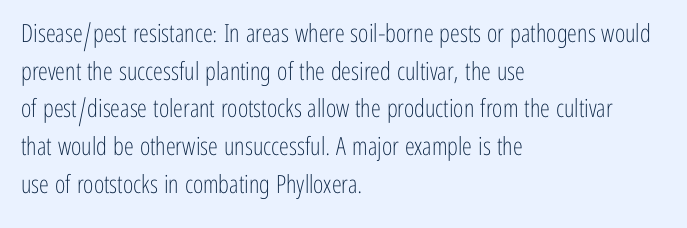
The face used here is rendered with its standard letterfit. Just letters on the line, the space beneath them empty. Caption: face not bold, strokes unweighted. Line spacing here is normal.
